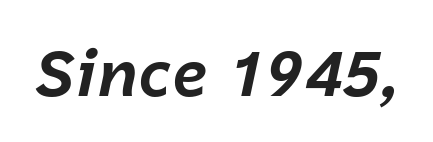
Q: Is the text bold? A: Yes.
Q: Is the text italic (slanted)? A: Yes, it leans right by about 12 degrees.
Q: Is the text underlined? A: No.
Q: Is the spacing between letters normal or unusually wide? A: Normal.
Q: Width (condensed, normal, or wide)? A: Normal.
Q: Stroke contrast? A: Low.
Q: x-height? A: Medium.
Q: Monospaced? A: No.
